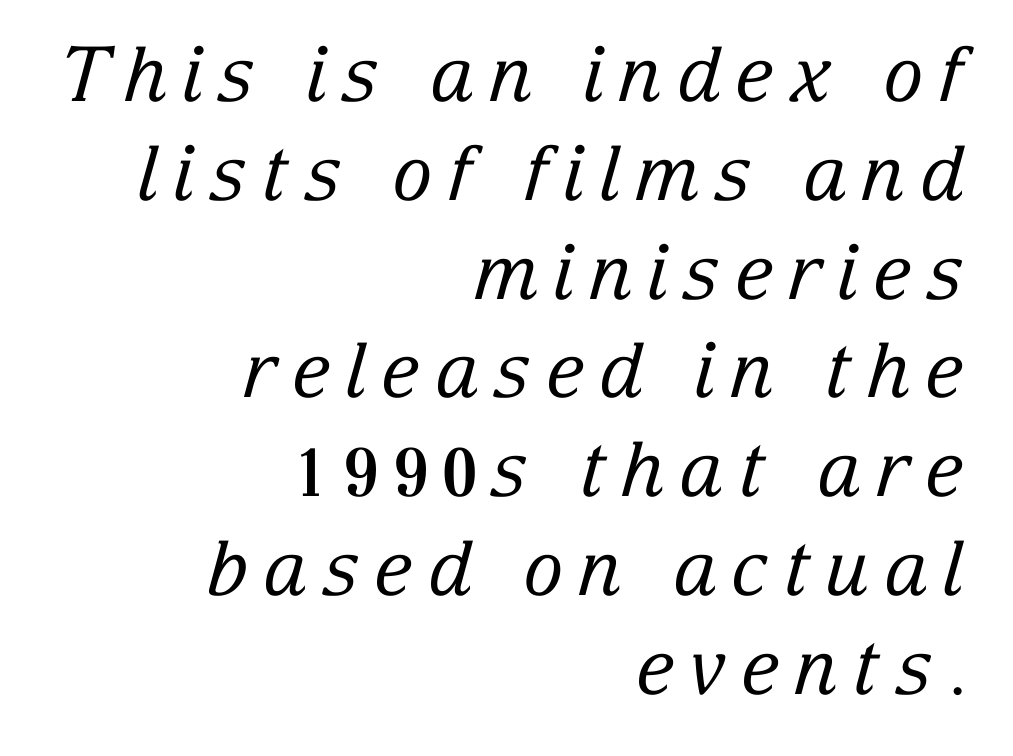
{"serif": "yes", "italic": "yes", "lean": "right", "slant_degrees": 15, "bold": "no", "weight": "regular", "width": "normal", "stroke_contrast": "low", "x_height": "medium", "monospaced": "no", "underline": "no", "align": "right", "line_spacing": "normal", "line_spacing_ratio": 1.3, "glyph_px": 76}
